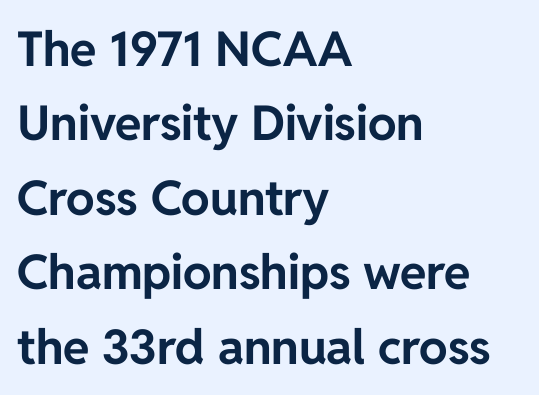
The image shows 48 px bold sans-serif type, upright; set left-aligned, normal line spacing (1.55x), normal letter spacing, not underlined; low stroke contrast and a medium x-height.
